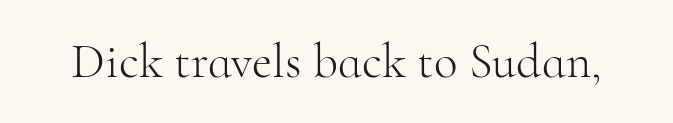
{"serif": "yes", "italic": "no", "bold": "no", "weight": "light", "width": "normal", "stroke_contrast": "high", "x_height": "small", "monospaced": "no", "underline": "no", "letter_spacing": "normal", "letter_spacing_em": 0.0, "glyph_px": 49}
